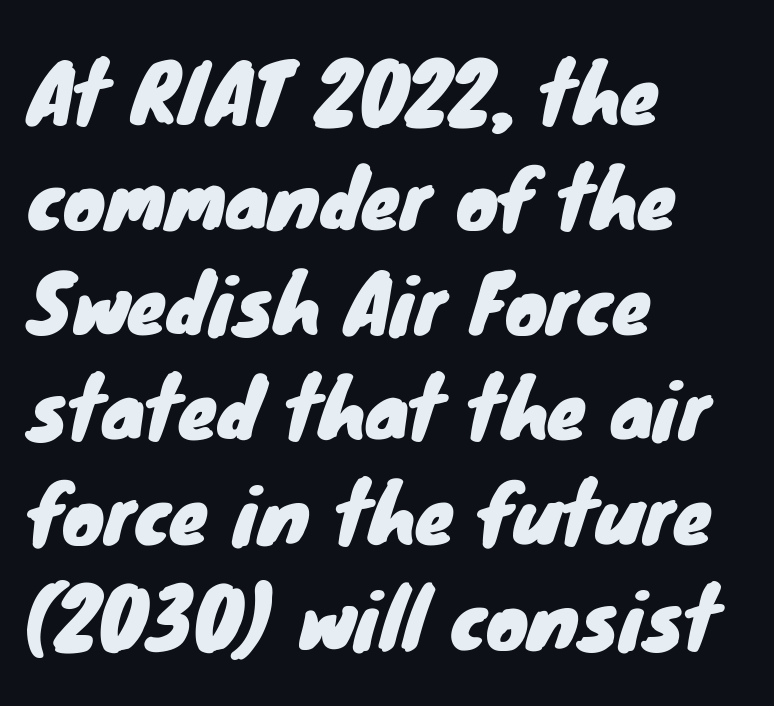
Q: Is the typeface a serif or a sans-serif typeface? A: Sans-serif.
Q: Is the text underlined? A: No.
Q: How is the paragraph aligned? A: Left-aligned.
Q: Is the spacing between letters normal or unusually wide? A: Normal.
Q: Is the spacing between lines tight, normal or loose? A: Normal.
Q: Width (condensed, normal, or wide)? A: Normal.
Q: Stroke contrast? A: Low.
Q: x-height? A: Small.
Q: Monospaced? A: No.
